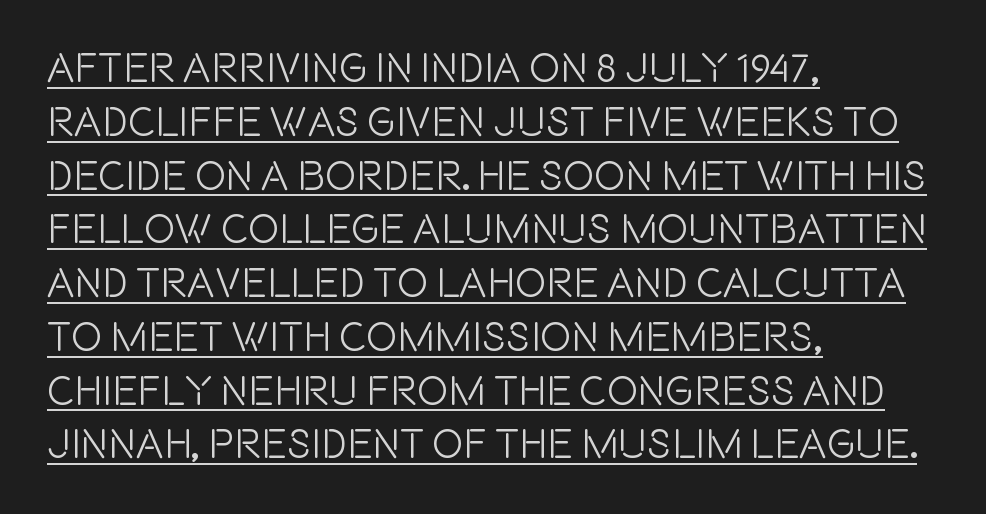
{"serif": "no", "italic": "no", "width": "condensed", "x_height": "large", "monospaced": "no", "underline": "yes", "align": "left", "line_spacing": "normal", "line_spacing_ratio": 1.28, "letter_spacing": "normal", "letter_spacing_em": 0.0, "glyph_px": 42}
